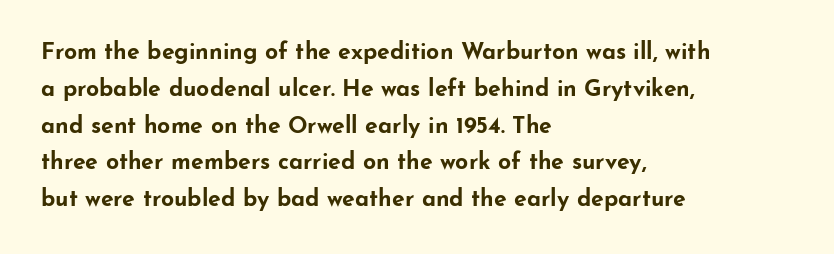
The image shows 23 px bold type, upright; set left-aligned, normal line spacing (1.6x), normal letter spacing, not underlined.
